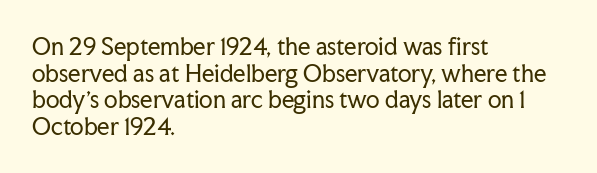
The image shows 22 px text type, upright; set left-aligned, line spacing 1.21x, normal letter spacing, not underlined.
